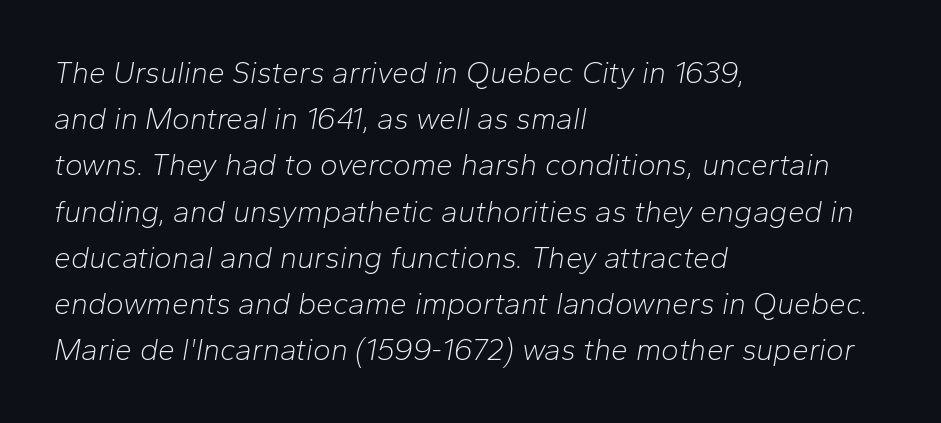
The image shows 30 px light type, italic (leaning right); set left-aligned, normal line spacing (1.54x), normal letter spacing, not underlined; low stroke contrast and a medium x-height.
